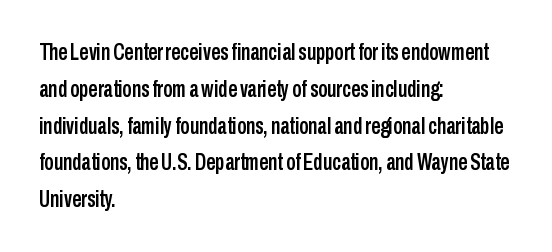
The image shows 23 px text type, upright; set left-aligned, normal line spacing (1.6x), normal letter spacing, not underlined.
